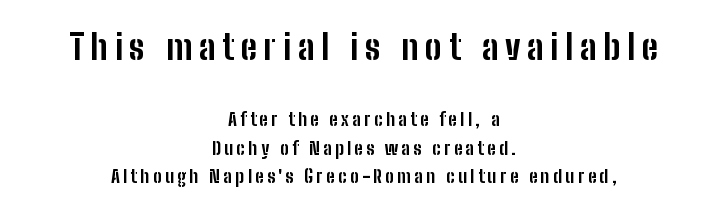
Q: Is the text bold? A: Yes.
Q: Is the text italic (slanted)? A: No, it is upright.
Q: Is the typeface a serif or a sans-serif typeface? A: Sans-serif.
Q: Is the text underlined? A: No.
Q: How is the paragraph aligned? A: Centered.
Q: Is the spacing between lines tight, normal or loose? A: Normal.
Q: Which block of text is set in a larger size, the first (top) or the second (bottom)? A: The first (top) one.
Q: Width (condensed, normal, or wide)? A: Condensed.
Q: Stroke contrast? A: Low.
Q: x-height? A: Medium.
Q: Monospaced? A: No.
